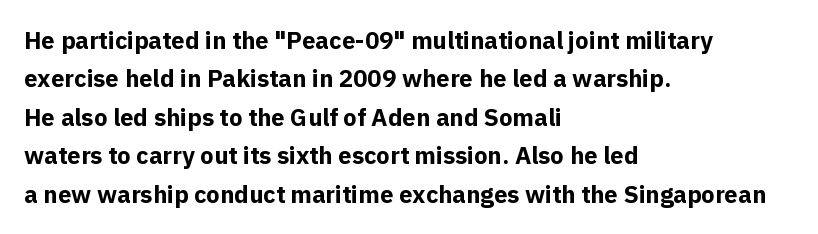
Q: Is the text bold? A: Yes.
Q: Is the text italic (slanted)? A: No, it is upright.
Q: Is the text underlined? A: No.
Q: How is the paragraph aligned? A: Left-aligned.
Q: Is the spacing between letters normal or unusually wide? A: Normal.
Q: Is the spacing between lines tight, normal or loose? A: Normal.
